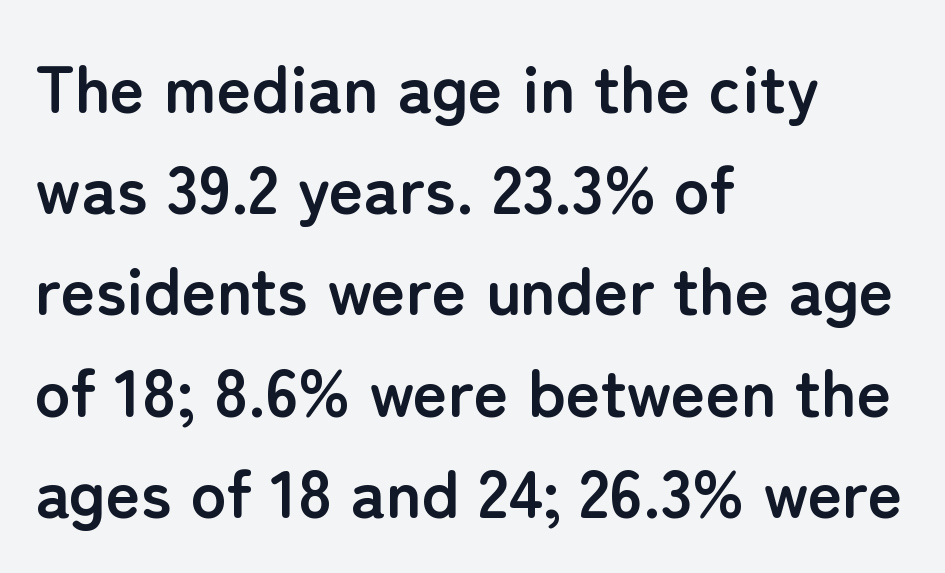
The image shows 67 px semibold sans-serif type, upright; set left-aligned, normal line spacing (1.51x), normal letter spacing, not underlined; low stroke contrast and a medium x-height.
